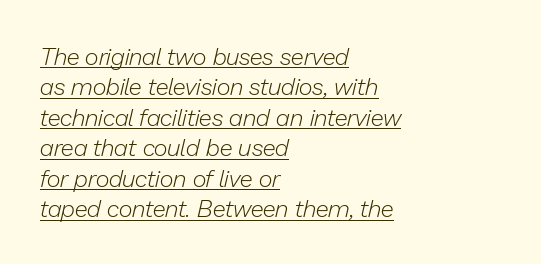
A rule runs beneath these lines of type. When letters slant like this, we call the style italic. Students, note that the glyphs here touch the page at normal intervals. A typesetter would call this leading conventional body-copy spacing.
